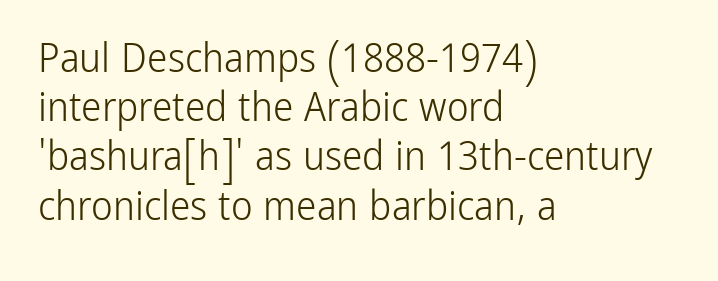
{"serif": "no", "italic": "no", "bold": "no", "weight": "light", "width": "condensed", "stroke_contrast": "low", "x_height": "medium", "monospaced": "no", "underline": "no", "align": "left", "line_spacing_ratio": 1.2, "letter_spacing": "normal", "letter_spacing_em": 0.0, "glyph_px": 41}
